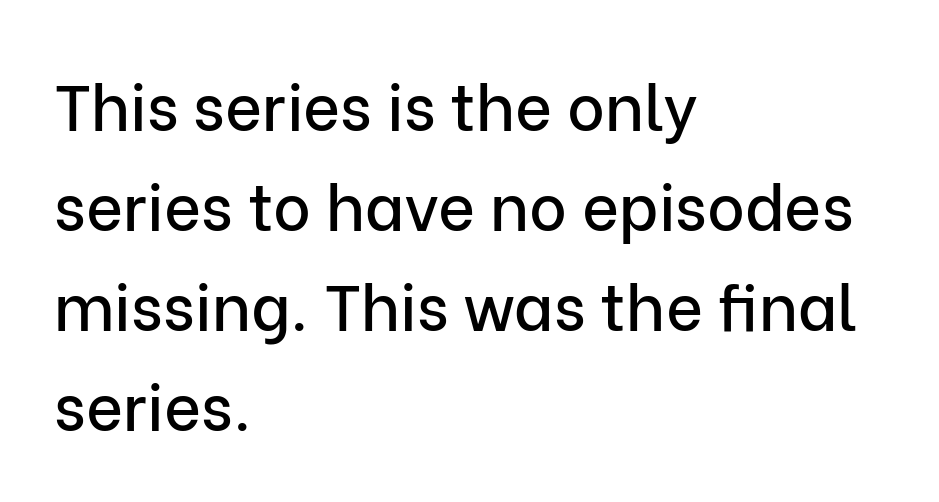
This rendering features lettering with no underline. The designer went with a sans here, leaving each stem footless. Italic? Not at all — the glyphs are vertical. Left-aligned paragraph, ragged on the right. The rendering uses natural spacing where letterforms have individual widths. The designer left line spacing at the default.
